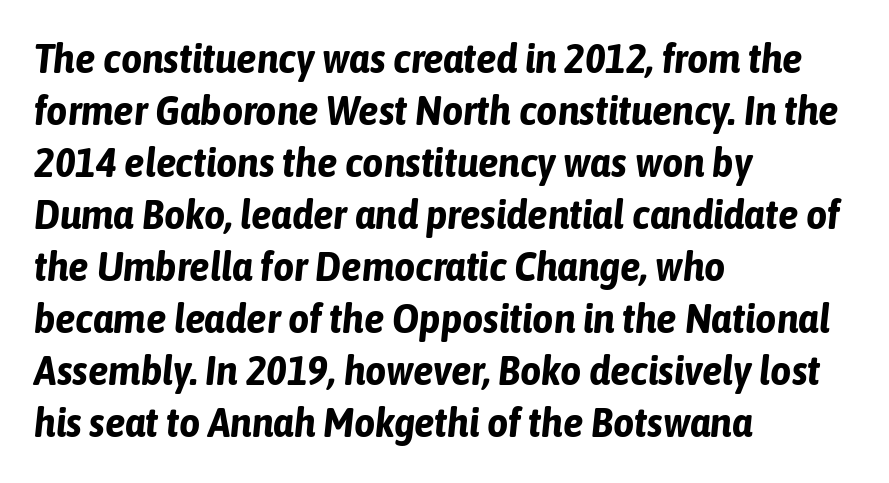
The whole block is typeset with a tilt. Any mark beneath the type? The region is blank. Notice how the passage keeps a crisp vertical edge on the left only. Is the type bold? Yes — the strokes are clearly thick and heavy.
